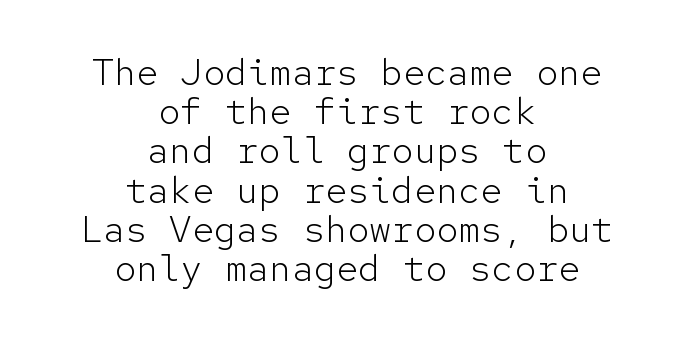
Q: Is the text bold? A: No.
Q: Is the text italic (slanted)? A: No, it is upright.
Q: Is the typeface a serif or a sans-serif typeface? A: Sans-serif.
Q: Is the text underlined? A: No.
Q: How is the paragraph aligned? A: Centered.
Q: Is the spacing between letters normal or unusually wide? A: Normal.
Q: Is the spacing between lines tight, normal or loose? A: Tight.
Q: Width (condensed, normal, or wide)? A: Normal.
Q: Stroke contrast? A: Low.
Q: x-height? A: Medium.
Q: Monospaced? A: Yes.
